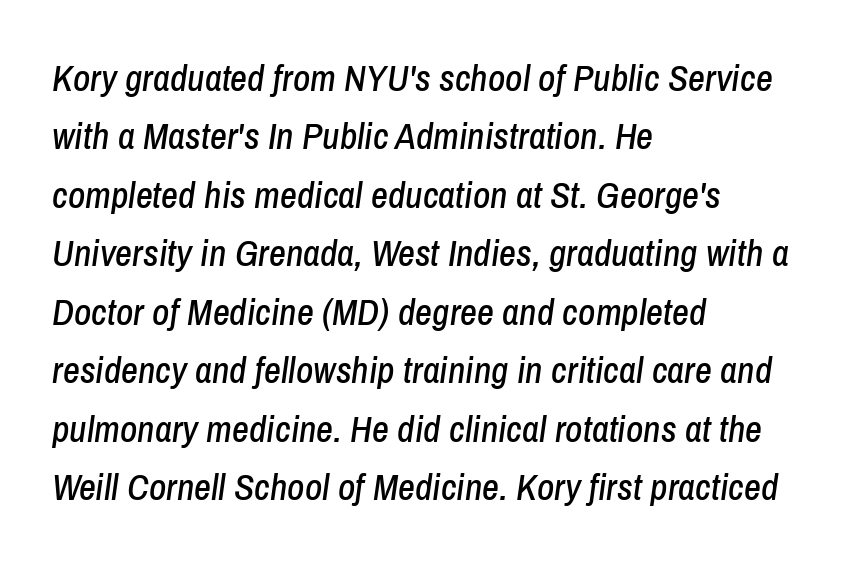
Q: Is the text italic (slanted)? A: Yes, it leans right by about 8 degrees.
Q: Is the text underlined? A: No.
Q: How is the paragraph aligned? A: Left-aligned.
Q: Is the spacing between letters normal or unusually wide? A: Normal.
Q: Is the spacing between lines tight, normal or loose? A: Normal.
Q: Width (condensed, normal, or wide)? A: Condensed.
Q: Stroke contrast? A: Low.
Q: x-height? A: Medium.
Q: Monospaced? A: No.
